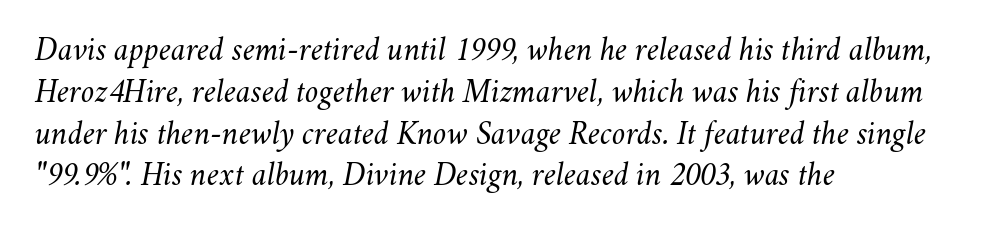
Q: Is the text bold? A: No.
Q: Is the text italic (slanted)? A: Yes, it leans right by about 11 degrees.
Q: Is the text underlined? A: No.
Q: How is the paragraph aligned? A: Left-aligned.
Q: Is the spacing between letters normal or unusually wide? A: Normal.
Q: Width (condensed, normal, or wide)? A: Normal.
Q: Stroke contrast? A: Medium.
Q: x-height? A: Small.
Q: Monospaced? A: No.
